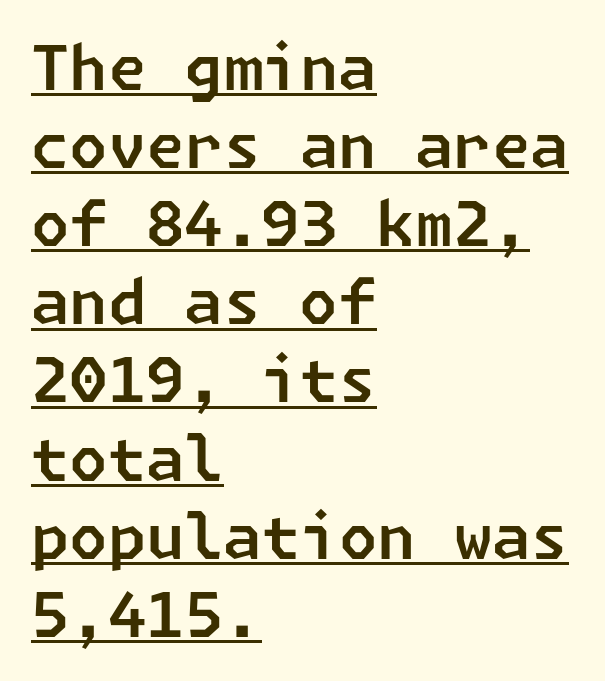
The image shows 62 px sans-serif type; set left-aligned, normal line spacing (1.26x), normal letter spacing, underlined; low stroke contrast and a medium x-height.
